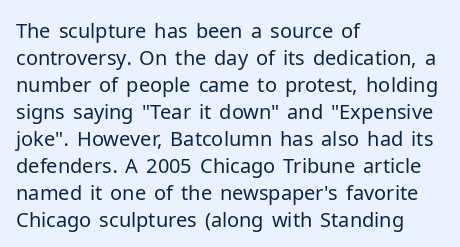
This sample uses an upright cut, with every glyph sitting square on the baseline. Reading down the column, the eye jumps a familiar distance to each next line. The horizontal fit of the characters is conventional and even. This is not heavy type; no bold has been used.
